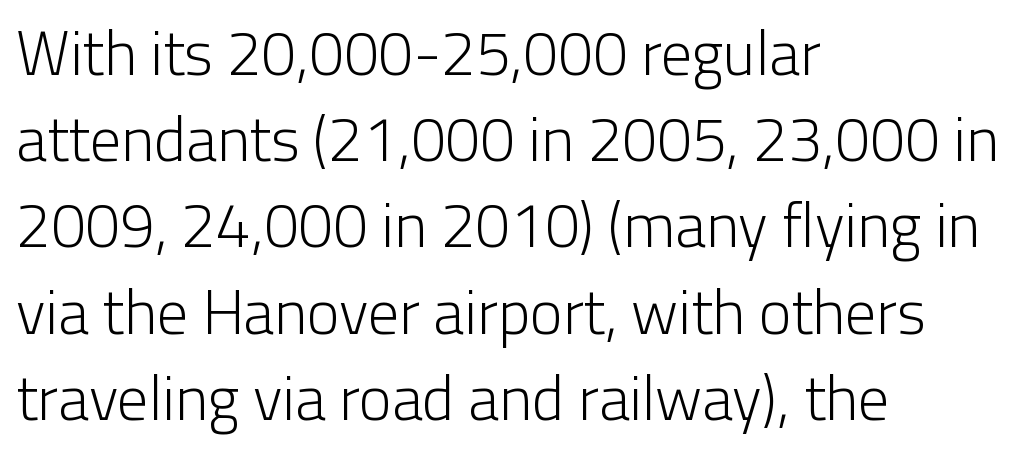
The image shows 62 px light sans-serif type, upright; set left-aligned, normal line spacing (1.39x), normal letter spacing, not underlined; low stroke contrast and a medium x-height.
